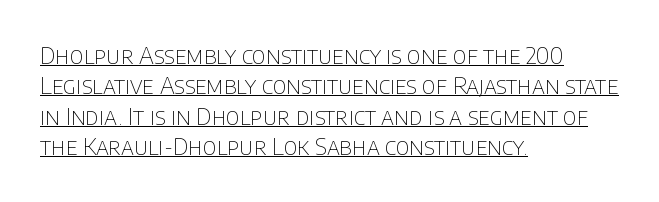
{"italic": "no", "bold": "no", "underline": "yes", "align": "left", "line_spacing": "normal", "line_spacing_ratio": 1.32, "letter_spacing": "normal", "letter_spacing_em": 0.0, "glyph_px": 23}
